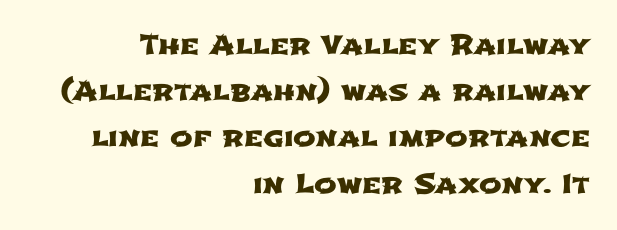
{"underline": "no", "align": "right", "line_spacing_ratio": 1.71, "letter_spacing": "normal", "letter_spacing_em": 0.0, "glyph_px": 27}
